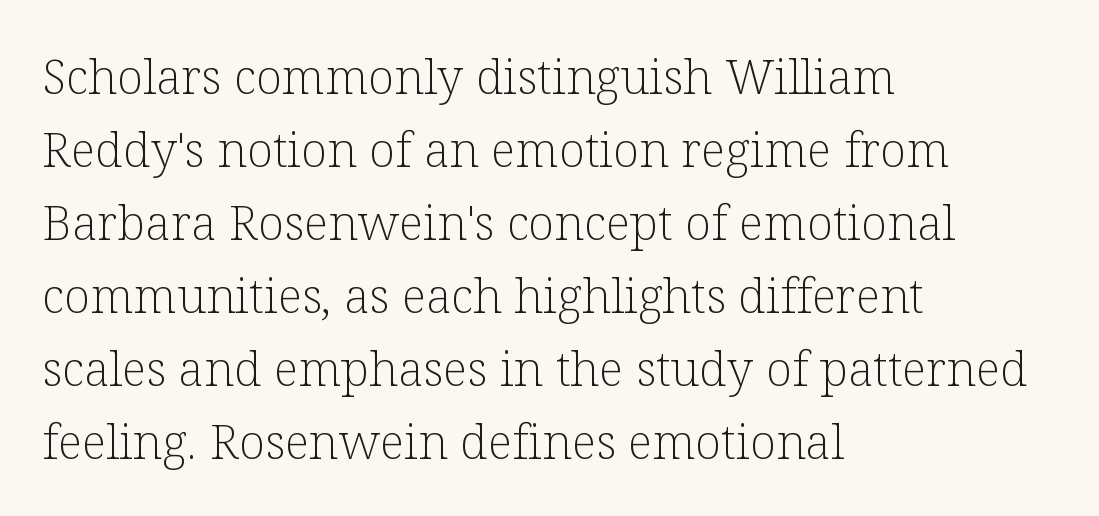
Alignment: flush left. The rendering uses a moderate line-height, typical for paragraphs. Weight: not bold — regular or lighter. The letters sit at their default tracking, neither squeezed nor spread. Underlining? Definitely not there.
